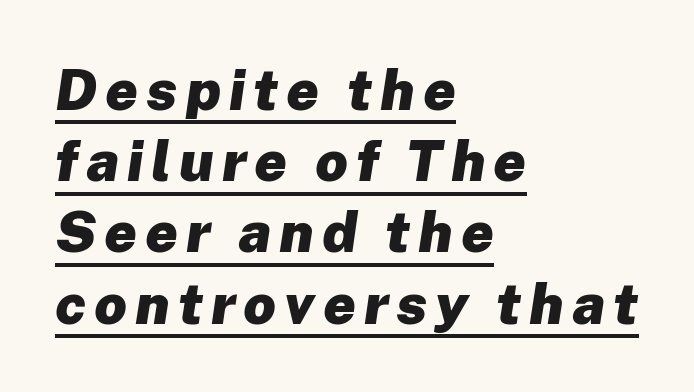
The image shows 57 px heavy type, italic (leaning right); set left-aligned, normal line spacing (1.25x), underlined; low stroke contrast and a medium x-height.
